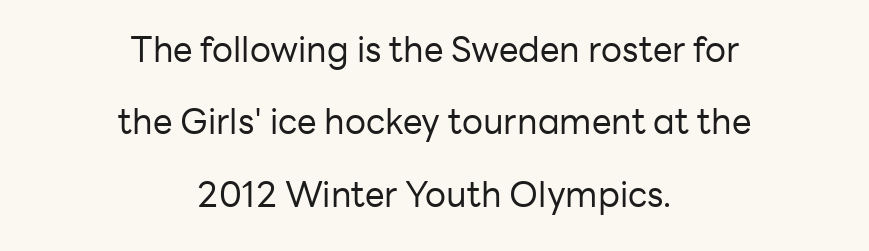
Here the designer chose a conventional face with non-uniform glyph widths. Reading down the column, the eye jumps a long way to each next line. Leftover space on each line is divided equally before and after the words. Weight class: somewhere from thin through regular.
